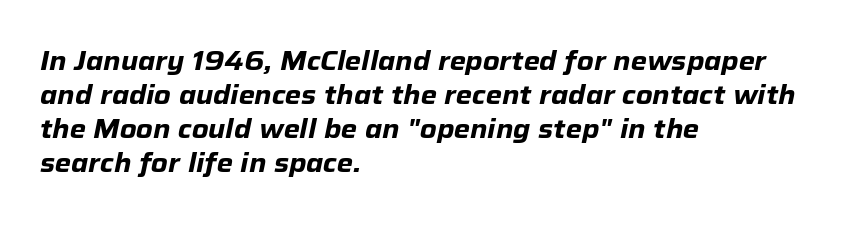
{"italic": "yes", "lean": "right", "slant_degrees": 12, "bold": "yes", "underline": "no", "align": "left", "line_spacing": "normal", "line_spacing_ratio": 1.31, "letter_spacing": "normal", "letter_spacing_em": 0.0, "glyph_px": 26}
